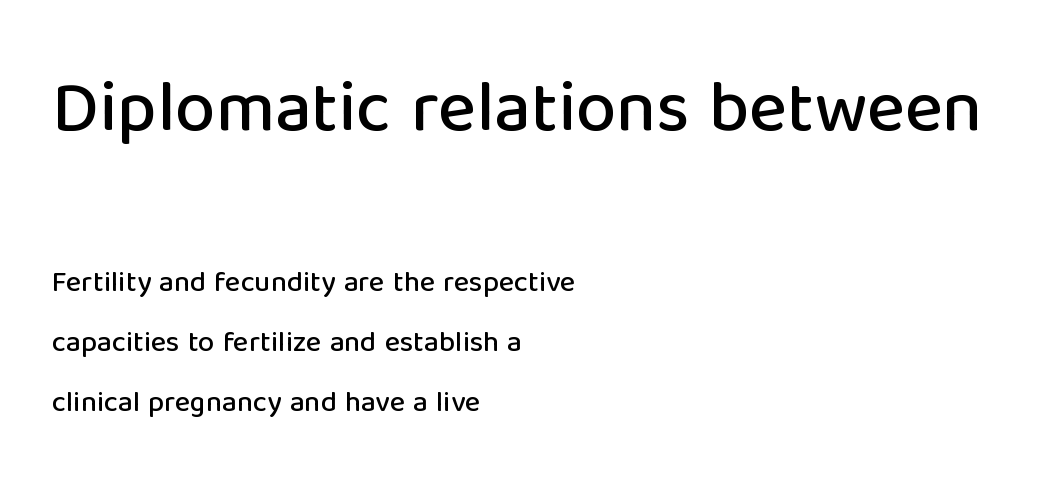
{"serif": "no", "italic": "no", "width": "normal", "stroke_contrast": "low", "x_height": "medium", "monospaced": "no", "underline": "no", "align": "left", "line_spacing": "loose", "line_spacing_ratio": 2.07, "letter_spacing": "normal", "letter_spacing_em": 0.0, "larger_block": "first", "size_ratio": 2.48, "glyph_px": 72}
